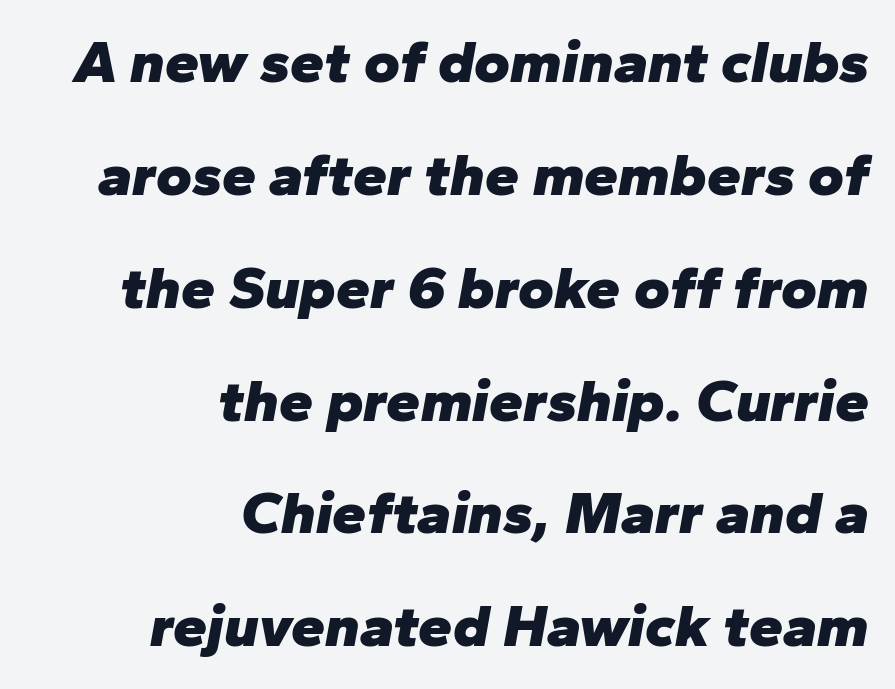
The image shows 61 px heavy type, italic (leaning right); set right-aligned, line spacing 1.85x, normal letter spacing, not underlined; low stroke contrast and a medium x-height.
